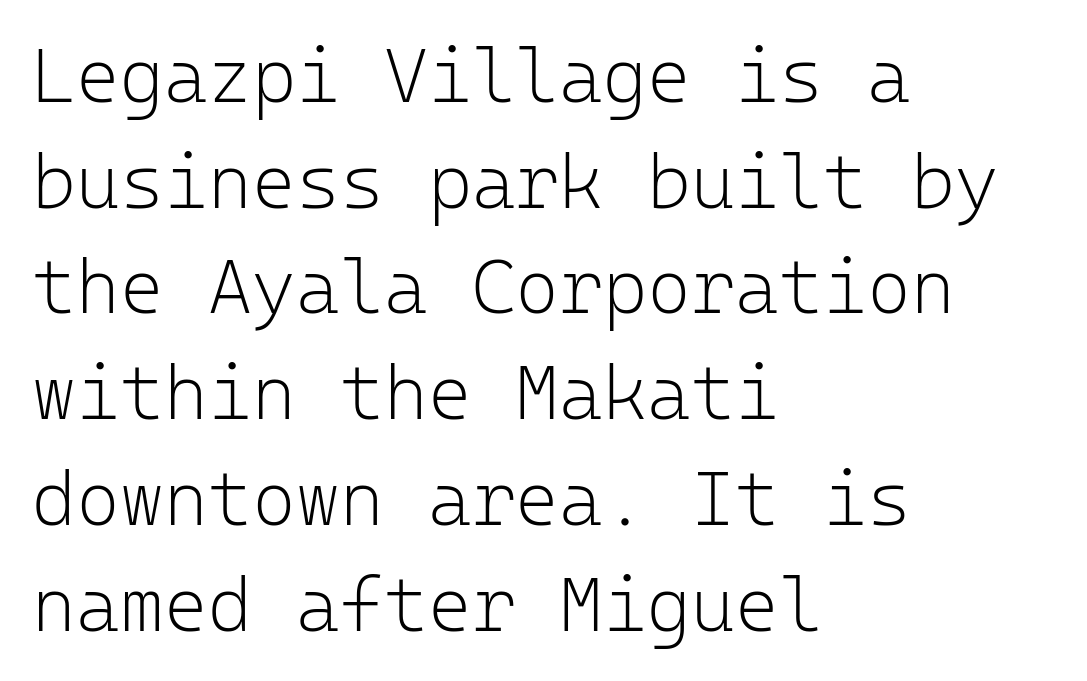
Q: Is the text bold? A: No.
Q: Is the text italic (slanted)? A: No, it is upright.
Q: Is the typeface a serif or a sans-serif typeface? A: Sans-serif.
Q: Is the text underlined? A: No.
Q: How is the paragraph aligned? A: Left-aligned.
Q: Is the spacing between letters normal or unusually wide? A: Normal.
Q: Is the spacing between lines tight, normal or loose? A: Normal.
Q: Width (condensed, normal, or wide)? A: Normal.
Q: Stroke contrast? A: Low.
Q: x-height? A: Medium.
Q: Monospaced? A: Yes.
